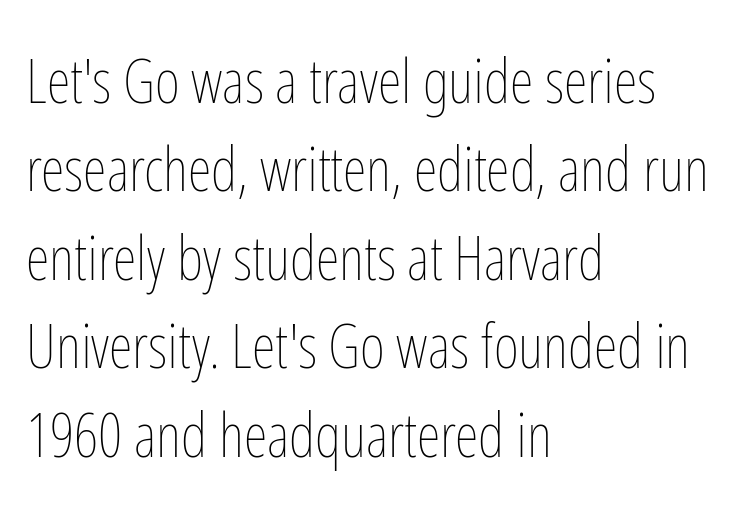
The image shows 61 px thin, condensed type, upright; set left-aligned, normal line spacing (1.45x), normal letter spacing, not underlined; low stroke contrast and a medium x-height.
